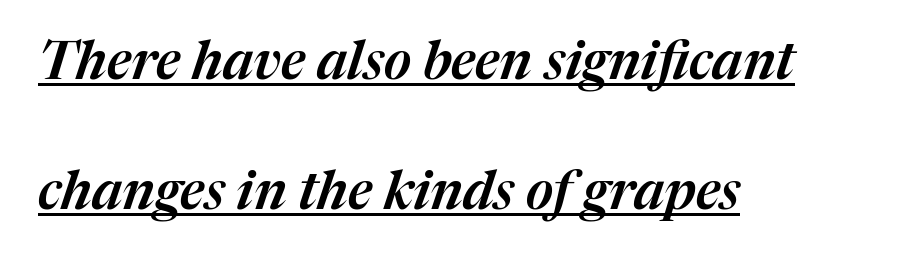
Short and long lines alike share a common starting point at left. This rendering features underlined lettering. When letters slant like this, we call the style italic. Vertically, the passage feels expansive, rows floating well apart. You could not count columns in this text — the font is proportionally spaced. This sample uses plain, unmodified letter spacing.
